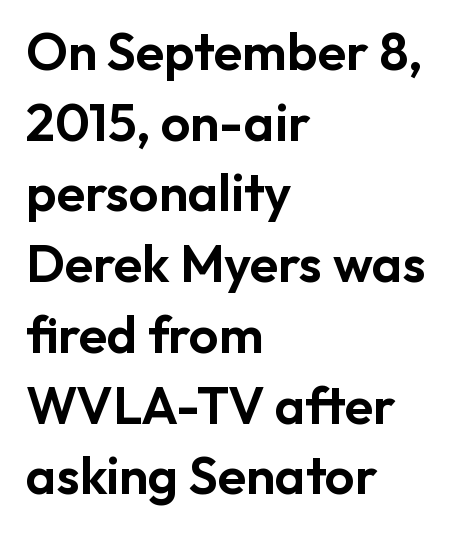
Q: Is the text italic (slanted)? A: No, it is upright.
Q: Is the typeface a serif or a sans-serif typeface? A: Sans-serif.
Q: Is the text underlined? A: No.
Q: How is the paragraph aligned? A: Left-aligned.
Q: Is the spacing between letters normal or unusually wide? A: Normal.
Q: Is the spacing between lines tight, normal or loose? A: Normal.
Q: Width (condensed, normal, or wide)? A: Normal.
Q: Stroke contrast? A: Low.
Q: x-height? A: Medium.
Q: Monospaced? A: No.
